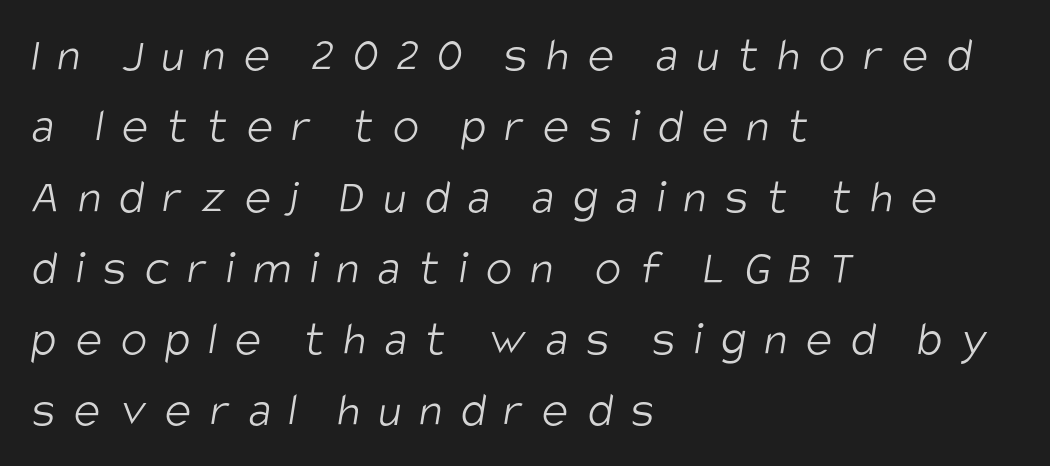
Q: Is the text bold? A: No.
Q: Is the typeface a serif or a sans-serif typeface? A: Sans-serif.
Q: Is the text underlined? A: No.
Q: How is the paragraph aligned? A: Left-aligned.
Q: Is the spacing between letters normal or unusually wide? A: Unusually wide.
Q: Is the spacing between lines tight, normal or loose? A: Normal.
Q: Width (condensed, normal, or wide)? A: Condensed.
Q: Stroke contrast? A: Low.
Q: x-height? A: Large.
Q: Monospaced? A: No.
